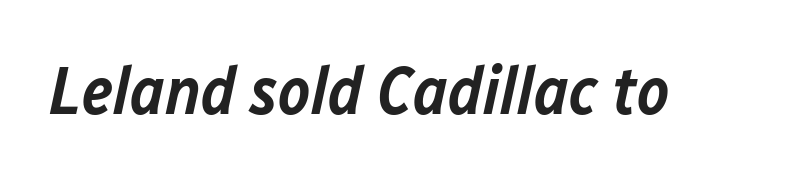
Q: Is the text bold? A: Semi-bold.
Q: Is the text italic (slanted)? A: Yes, it leans right by about 12 degrees.
Q: Is the text underlined? A: No.
Q: Is the spacing between letters normal or unusually wide? A: Normal.
Q: Width (condensed, normal, or wide)? A: Normal.
Q: Stroke contrast? A: Low.
Q: x-height? A: Medium.
Q: Monospaced? A: No.
